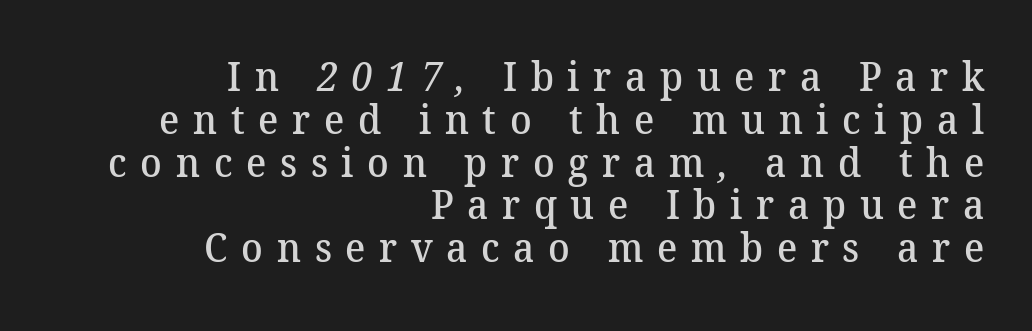
{"serif": "yes", "bold": "semi", "weight": "semibold", "width": "normal", "stroke_contrast": "medium", "x_height": "medium", "monospaced": "no", "underline": "no", "align": "right", "line_spacing": "tight", "line_spacing_ratio": 1.07, "letter_spacing": "wide", "letter_spacing_em": 0.34, "glyph_px": 40}
